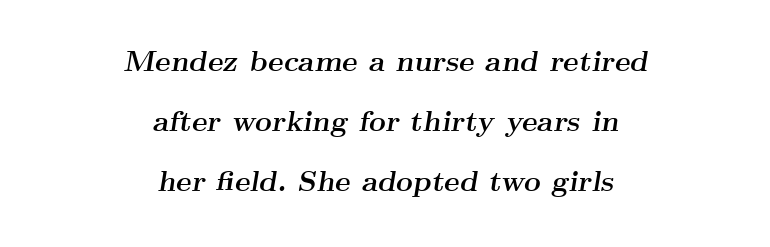
{"serif": "yes", "italic": "yes", "lean": "right", "slant_degrees": 9, "bold": "yes", "weight": "semibold", "width": "wide", "stroke_contrast": "medium", "x_height": "small", "monospaced": "no", "underline": "no", "align": "center", "line_spacing": "loose", "line_spacing_ratio": 2.07, "letter_spacing": "normal", "letter_spacing_em": 0.0, "glyph_px": 29}
